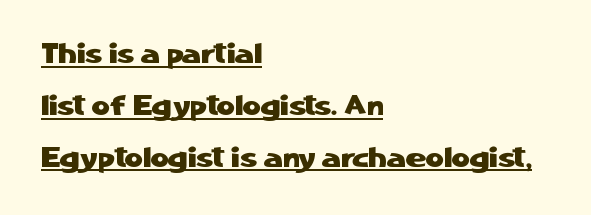
Q: Is the text italic (slanted)? A: No, it is upright.
Q: Is the typeface a serif or a sans-serif typeface? A: Sans-serif.
Q: Is the text underlined? A: Yes.
Q: How is the paragraph aligned? A: Left-aligned.
Q: Is the spacing between letters normal or unusually wide? A: Normal.
Q: Width (condensed, normal, or wide)? A: Normal.
Q: Stroke contrast? A: Low.
Q: x-height? A: Medium.
Q: Monospaced? A: No.
